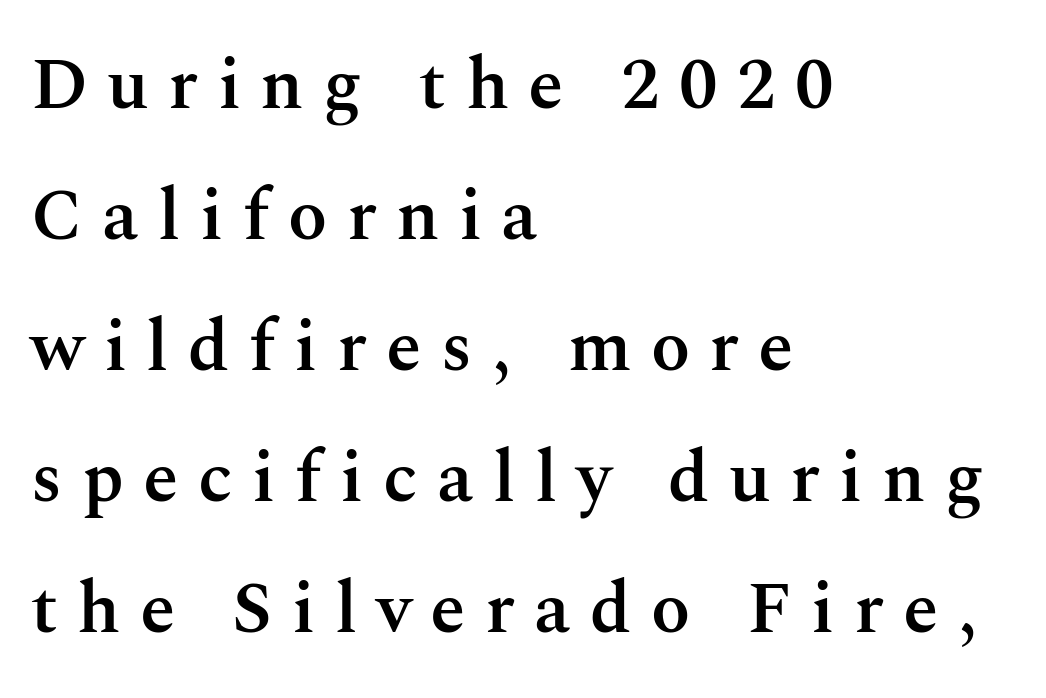
The image shows 72 px semibold serif type, upright; set left-aligned, line spacing 1.82x, unusually wide letter spacing (+0.27 em), not underlined; medium stroke contrast and a medium x-height.
